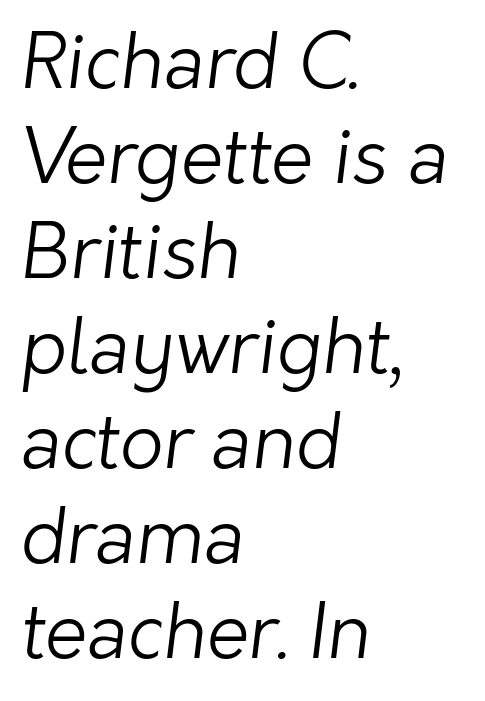
Q: Is the text bold? A: No.
Q: Is the typeface a serif or a sans-serif typeface? A: Sans-serif.
Q: Is the text underlined? A: No.
Q: How is the paragraph aligned? A: Left-aligned.
Q: Is the spacing between letters normal or unusually wide? A: Normal.
Q: Is the spacing between lines tight, normal or loose? A: Normal.
Q: Width (condensed, normal, or wide)? A: Normal.
Q: Stroke contrast? A: Low.
Q: x-height? A: Medium.
Q: Monospaced? A: No.
